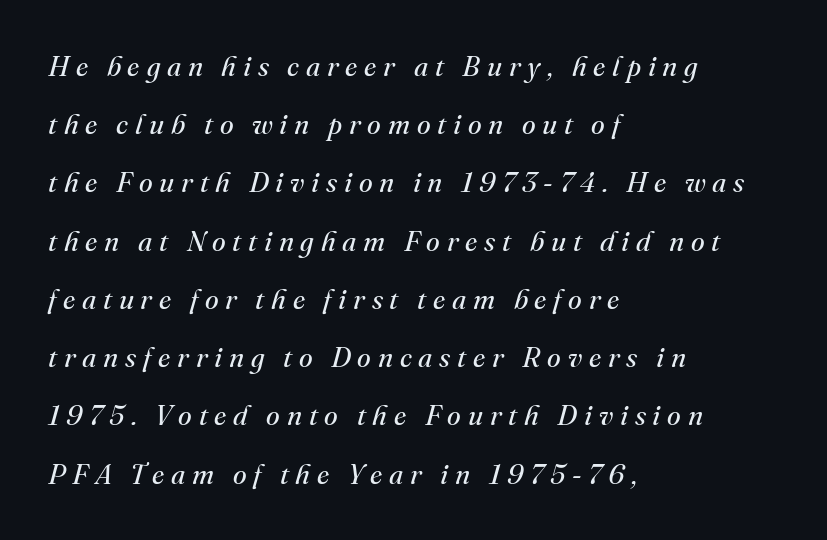
Q: Is the text bold? A: No.
Q: Is the text italic (slanted)? A: Yes, it leans right by about 16 degrees.
Q: Is the typeface a serif or a sans-serif typeface? A: Serif.
Q: Is the text underlined? A: No.
Q: How is the paragraph aligned? A: Left-aligned.
Q: Is the spacing between letters normal or unusually wide? A: Unusually wide.
Q: Is the spacing between lines tight, normal or loose? A: Loose.
Q: Width (condensed, normal, or wide)? A: Normal.
Q: Stroke contrast? A: Medium.
Q: x-height? A: Small.
Q: Monospaced? A: No.
